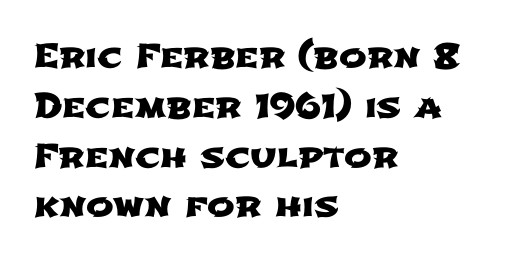
{"serif": "no", "width": "wide", "stroke_contrast": "low", "x_height": "medium", "monospaced": "no", "underline": "no", "align": "left", "line_spacing": "normal", "line_spacing_ratio": 1.51, "letter_spacing": "normal", "letter_spacing_em": 0.0, "glyph_px": 33}
